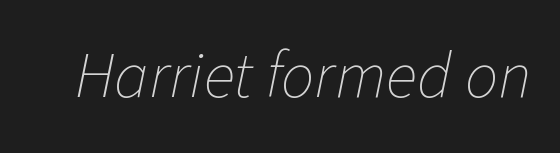
{"italic": "yes", "lean": "right", "slant_degrees": 11, "bold": "no", "weight": "thin", "width": "normal", "stroke_contrast": "low", "x_height": "medium", "monospaced": "no", "underline": "no", "letter_spacing": "normal", "letter_spacing_em": 0.0, "glyph_px": 66}
